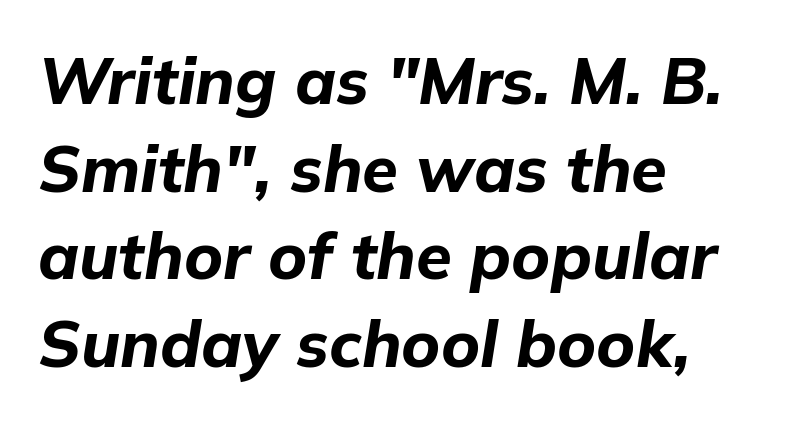
Q: Is the text bold? A: Yes.
Q: Is the text italic (slanted)? A: Yes, it leans right by about 9 degrees.
Q: Is the text underlined? A: No.
Q: How is the paragraph aligned? A: Left-aligned.
Q: Is the spacing between letters normal or unusually wide? A: Normal.
Q: Is the spacing between lines tight, normal or loose? A: Normal.
Q: Width (condensed, normal, or wide)? A: Normal.
Q: Stroke contrast? A: Low.
Q: x-height? A: Medium.
Q: Monospaced? A: No.
